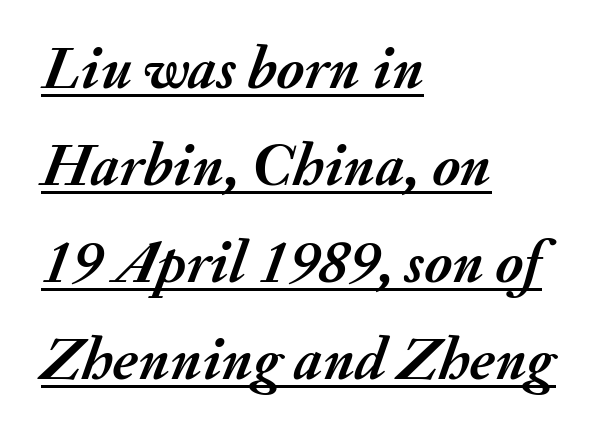
{"italic": "yes", "lean": "right", "slant_degrees": 20, "bold": "yes", "weight": "semibold", "width": "normal", "stroke_contrast": "medium", "x_height": "small", "monospaced": "no", "underline": "yes", "align": "left", "line_spacing": "normal", "line_spacing_ratio": 1.59, "letter_spacing": "normal", "letter_spacing_em": 0.0, "glyph_px": 61}
